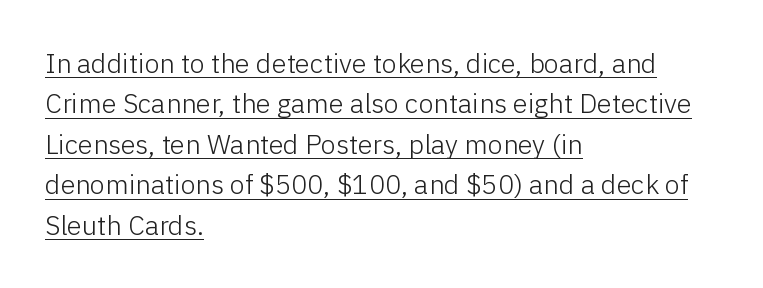
You can see a thin bar hugging the bottom of the glyphs. The rendering keeps characters at their native spacing. Letters have the restrained weight of plain body copy at most. No italicization has been applied; the sample stays upright. What's the leading like? Ordinary, nothing unusual.
